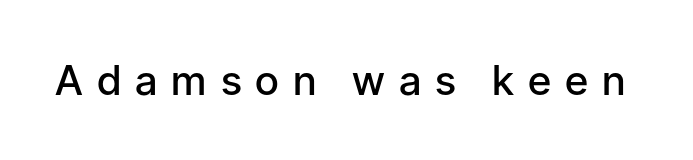
The image shows 41 px semibold sans-serif type, upright; set unusually wide letter spacing (+0.34 em), not underlined; low stroke contrast and a medium x-height.
